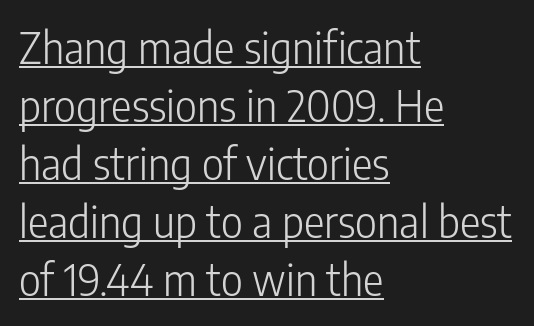
Q: Is the text bold? A: No.
Q: Is the text italic (slanted)? A: No, it is upright.
Q: Is the typeface a serif or a sans-serif typeface? A: Sans-serif.
Q: Is the text underlined? A: Yes.
Q: How is the paragraph aligned? A: Left-aligned.
Q: Is the spacing between letters normal or unusually wide? A: Normal.
Q: Is the spacing between lines tight, normal or loose? A: Normal.
Q: Width (condensed, normal, or wide)? A: Condensed.
Q: Stroke contrast? A: Low.
Q: x-height? A: Medium.
Q: Monospaced? A: No.
